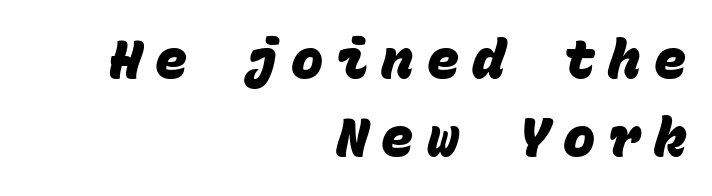
{"serif": "no", "bold": "yes", "weight": "heavy", "width": "normal", "stroke_contrast": "low", "x_height": "large", "monospaced": "yes", "underline": "no", "align": "right", "line_spacing": "normal", "line_spacing_ratio": 1.44, "letter_spacing": "wide", "letter_spacing_em": 0.24, "glyph_px": 54}
